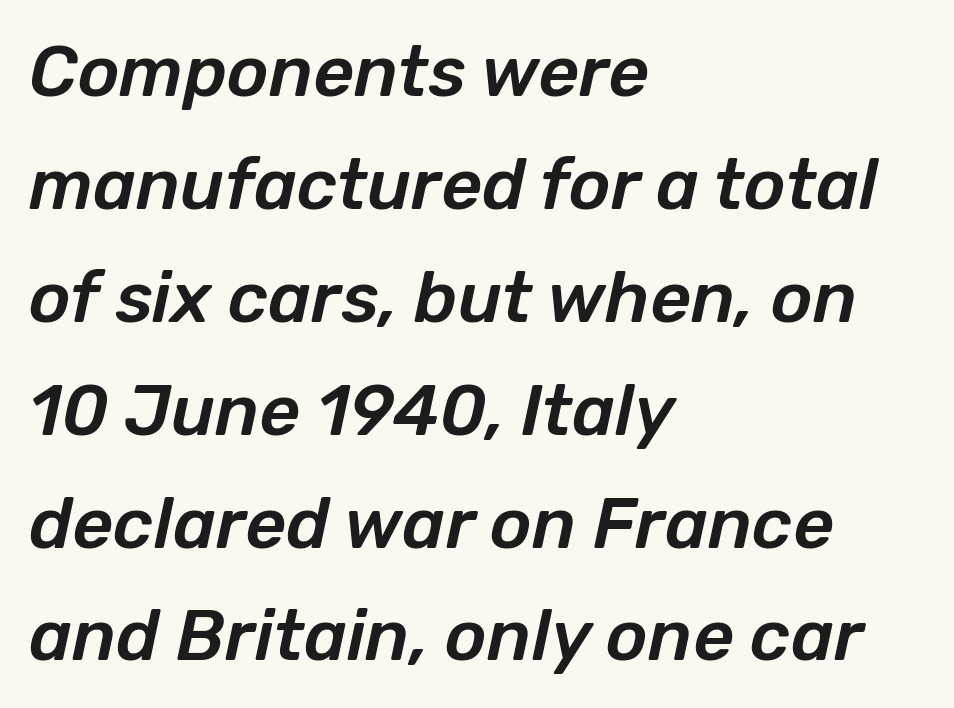
Q: Is the text italic (slanted)? A: Yes, it leans right by about 12 degrees.
Q: Is the text underlined? A: No.
Q: How is the paragraph aligned? A: Left-aligned.
Q: Is the spacing between letters normal or unusually wide? A: Normal.
Q: Is the spacing between lines tight, normal or loose? A: Normal.
Q: Width (condensed, normal, or wide)? A: Normal.
Q: Stroke contrast? A: Low.
Q: x-height? A: Medium.
Q: Monospaced? A: No.
